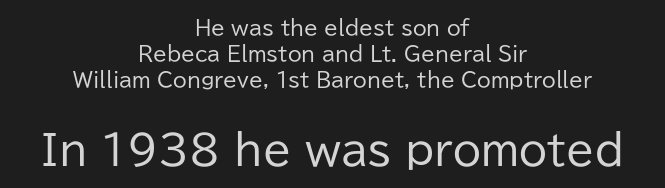
How would I describe the line gaps? Plain and ordinary. Each row of text sits above clean, open space. Compare the two chunks: the lower has the greater cap height. The text block is weighted toward neither margin, spreading evenly from the middle. Unbolded letterforms with no extra heft.
